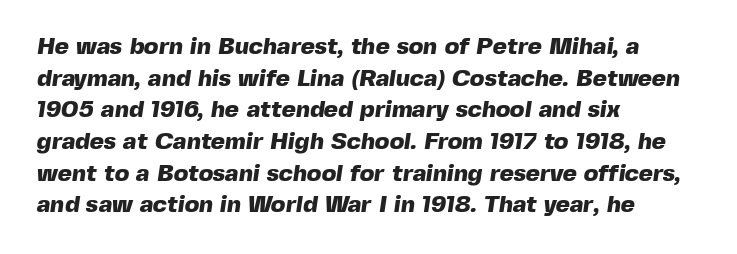
Q: Is the text bold? A: Yes.
Q: Is the text underlined? A: No.
Q: How is the paragraph aligned? A: Left-aligned.
Q: Is the spacing between letters normal or unusually wide? A: Normal.
Q: Is the spacing between lines tight, normal or loose? A: Normal.
